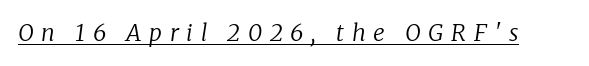
Q: Is the text bold? A: No.
Q: Is the text italic (slanted)? A: Yes, it leans right by about 8 degrees.
Q: Is the text underlined? A: Yes.
Q: Is the spacing between letters normal or unusually wide? A: Unusually wide.
